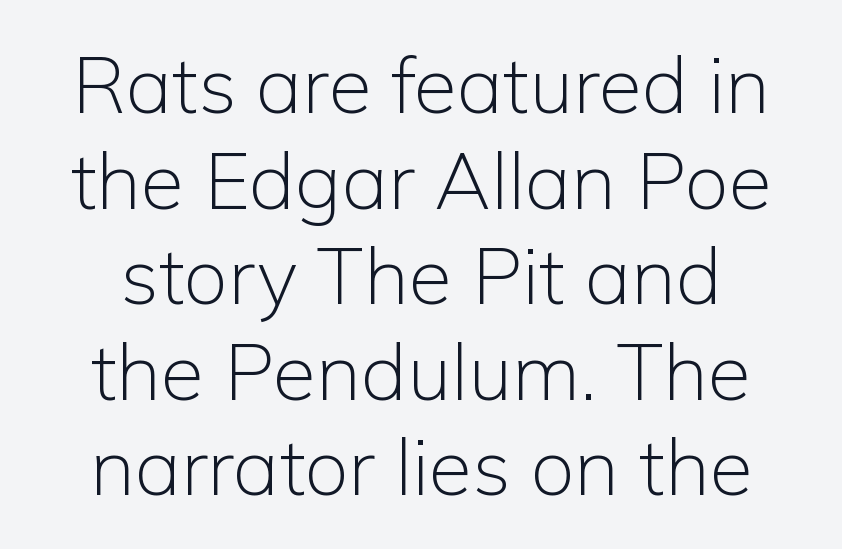
The image shows 79 px light sans-serif type, upright; set line spacing 1.21x, normal letter spacing, not underlined; low stroke contrast and a medium x-height.
